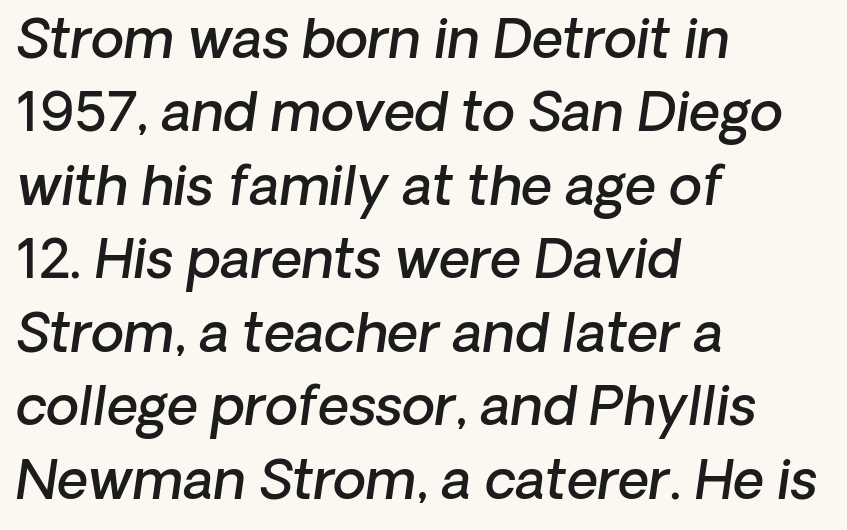
The image shows 54 px semibold sans-serif type; set left-aligned, normal line spacing (1.36x), normal letter spacing, not underlined; low stroke contrast and a medium x-height.
